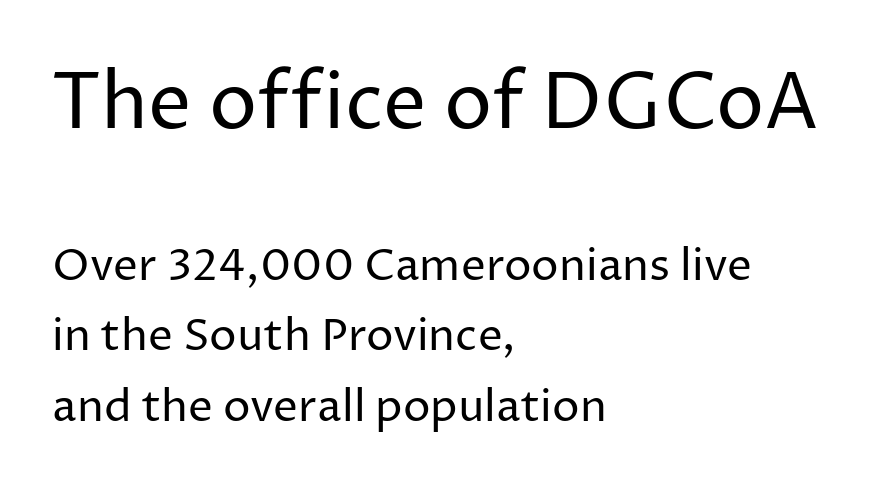
Is there any slant? The stems are plumb. Here the designer chose a conventional face with non-uniform glyph widths. Nothing unusual about the tracking: characters are spaced as the font intends. A student would notice the top passage is typeset larger than what follows. The baseline area is clear.
